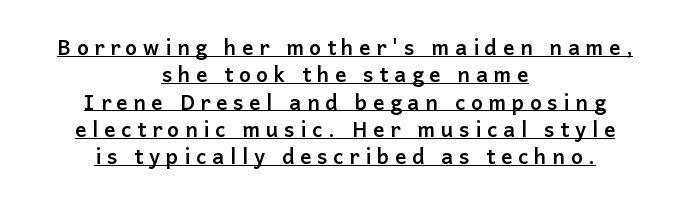
The image shows 21 px bold type, upright; set centered, normal line spacing (1.3x), unusually wide letter spacing (+0.27 em), underlined.
